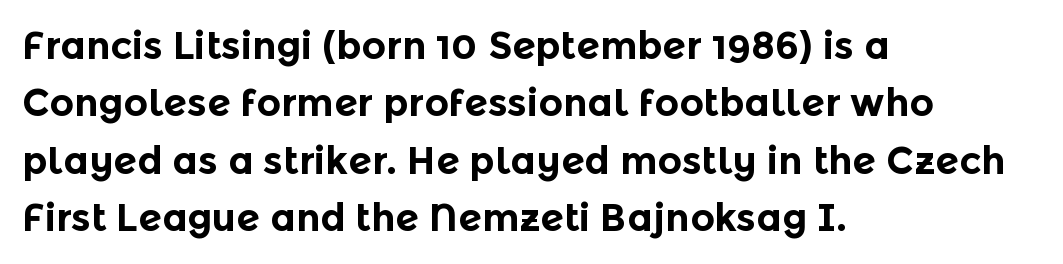
{"serif": "no", "italic": "no", "bold": "yes", "weight": "bold", "width": "normal", "x_height": "medium", "monospaced": "no", "underline": "no", "align": "left", "line_spacing": "normal", "line_spacing_ratio": 1.51, "letter_spacing": "normal", "letter_spacing_em": 0.0, "glyph_px": 38}
